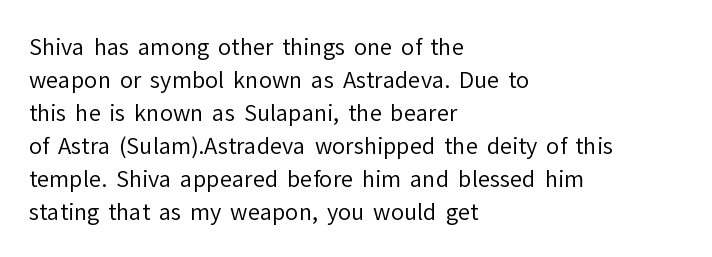
The image shows 22 px text type, upright; set left-aligned, normal line spacing (1.5x), normal letter spacing, not underlined.
